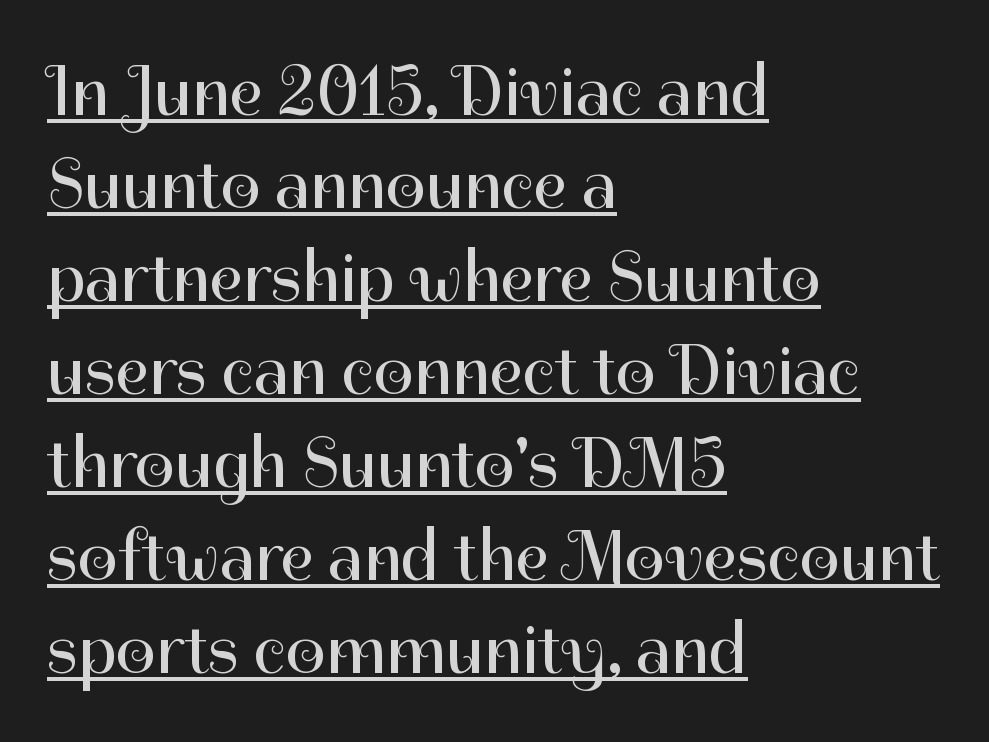
The image shows 71 px regular-weight sans-serif type, upright; set left-aligned, normal line spacing (1.31x), normal letter spacing, underlined; high stroke contrast and a medium x-height.
